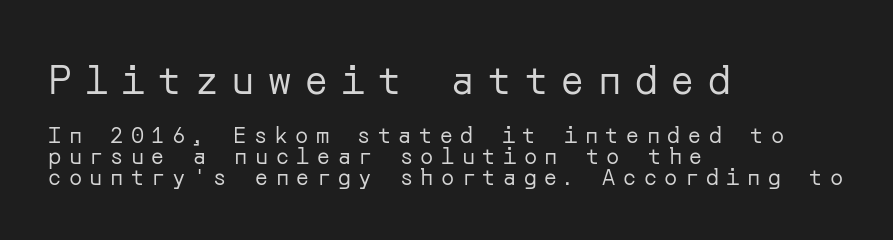
{"serif": "no", "italic": "no", "bold": "no", "weight": "regular", "width": "normal", "stroke_contrast": "low", "x_height": "medium", "underline": "no", "align": "left", "line_spacing": "tight", "line_spacing_ratio": 0.96, "letter_spacing": "wide", "letter_spacing_em": 0.34, "larger_block": "first", "size_ratio": 1.77, "glyph_px": 39}
